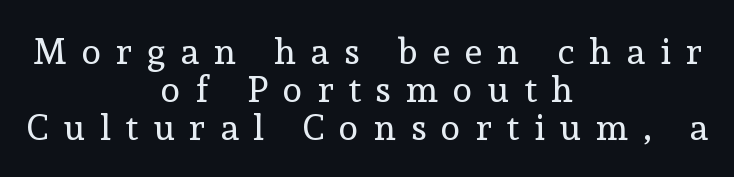
The image shows 36 px regular-weight serif type, upright; set centered, tight line spacing (1.05x), unusually wide letter spacing (+0.42 em), not underlined; a medium x-height.
